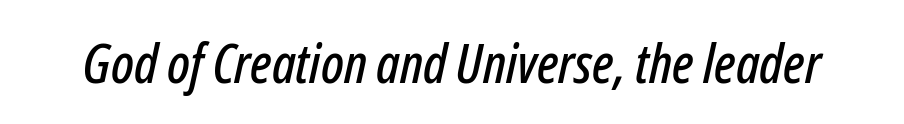
{"italic": "yes", "lean": "right", "slant_degrees": 12, "width": "condensed", "stroke_contrast": "low", "x_height": "medium", "monospaced": "no", "underline": "no", "letter_spacing": "normal", "letter_spacing_em": 0.0, "glyph_px": 55}
